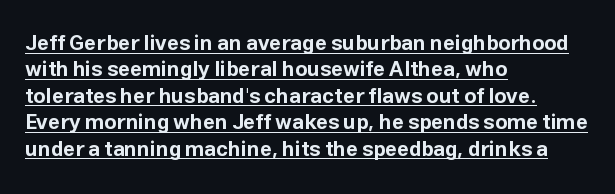
Q: Is the text bold? A: Yes.
Q: Is the text italic (slanted)? A: No, it is upright.
Q: Is the text underlined? A: Yes.
Q: How is the paragraph aligned? A: Left-aligned.
Q: Is the spacing between letters normal or unusually wide? A: Normal.
Q: Is the spacing between lines tight, normal or loose? A: Normal.
